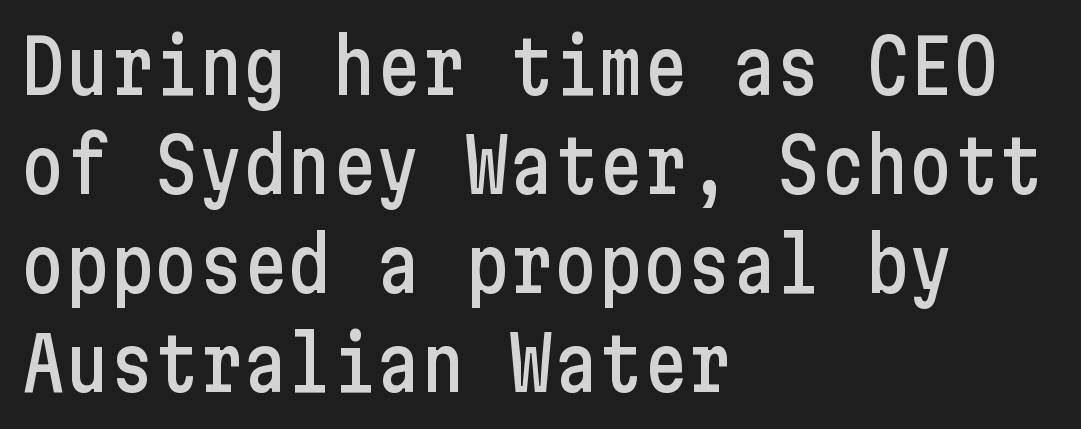
The image shows 74 px condensed sans-serif type, upright; set left-aligned, normal line spacing (1.34x), normal letter spacing, not underlined; low stroke contrast and a medium x-height.
